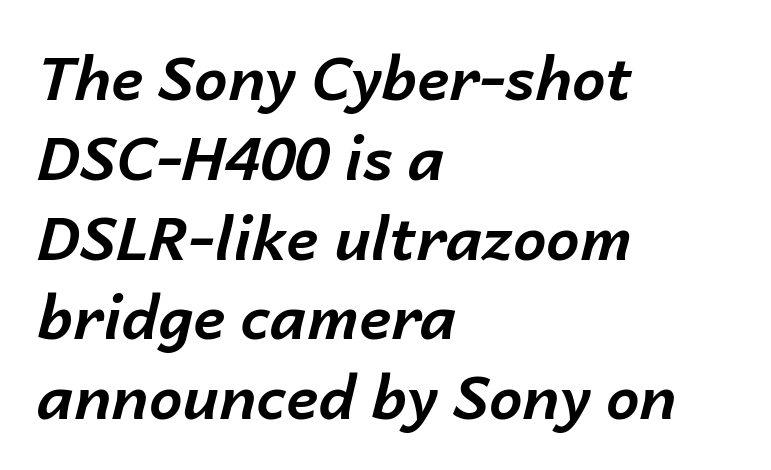
{"italic": "yes", "lean": "right", "slant_degrees": 14, "bold": "yes", "weight": "bold", "width": "normal", "stroke_contrast": "low", "x_height": "medium", "monospaced": "no", "underline": "no", "align": "left", "line_spacing": "normal", "line_spacing_ratio": 1.33, "letter_spacing": "normal", "letter_spacing_em": 0.0, "glyph_px": 60}
